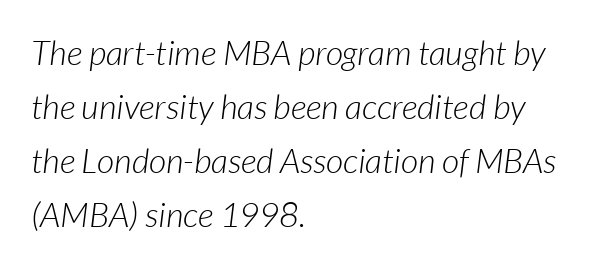
Compared with ordinary roman type, these characters are visibly tilted. Think of a printed novel: that variable character pitch is what you see here. Anything drawn beneath the words? Only blank space. Each new line begins a customary step beneath the previous one.
